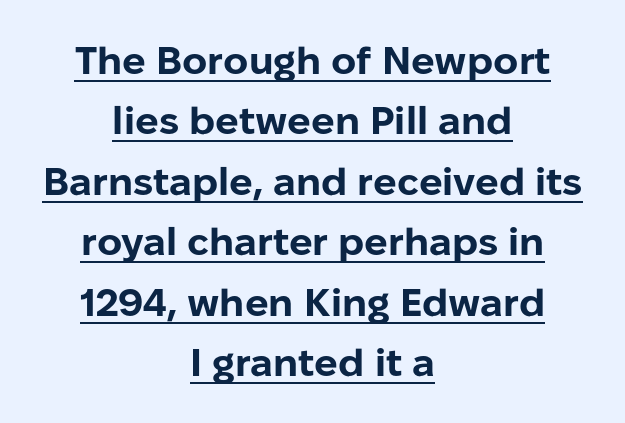
Q: Is the text bold? A: Yes.
Q: Is the text italic (slanted)? A: No, it is upright.
Q: Is the typeface a serif or a sans-serif typeface? A: Sans-serif.
Q: Is the text underlined? A: Yes.
Q: How is the paragraph aligned? A: Centered.
Q: Is the spacing between letters normal or unusually wide? A: Normal.
Q: Is the spacing between lines tight, normal or loose? A: Normal.
Q: Width (condensed, normal, or wide)? A: Normal.
Q: Stroke contrast? A: Low.
Q: x-height? A: Medium.
Q: Monospaced? A: No.
